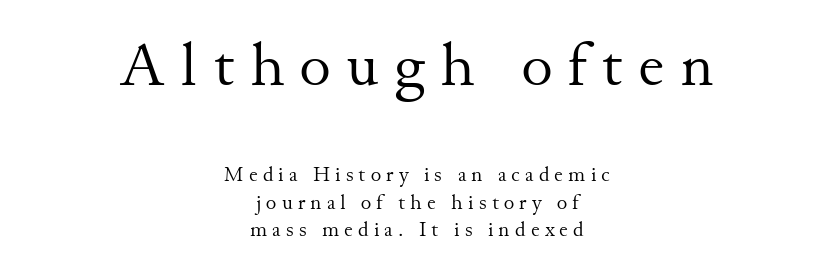
{"serif": "yes", "italic": "no", "bold": "no", "weight": "regular", "width": "normal", "stroke_contrast": "medium", "x_height": "small", "monospaced": "no", "underline": "no", "align": "center", "line_spacing": "normal", "line_spacing_ratio": 1.37, "letter_spacing": "wide", "letter_spacing_em": 0.26, "larger_block": "first", "size_ratio": 3.0, "glyph_px": 60}
